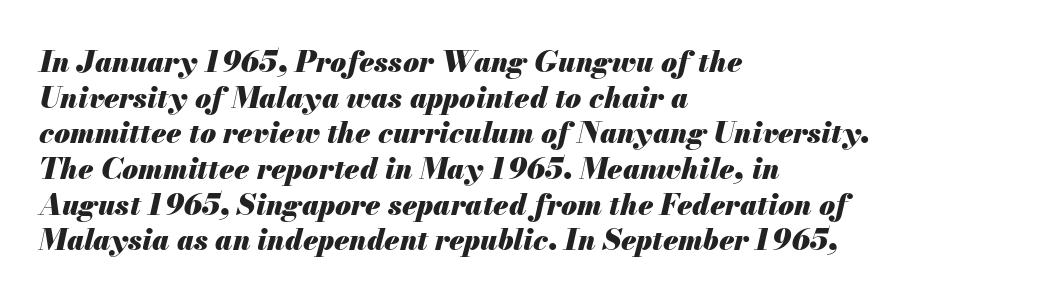
{"italic": "yes", "lean": "right", "slant_degrees": 13, "bold": "yes", "weight": "heavy", "width": "normal", "stroke_contrast": "medium", "x_height": "small", "monospaced": "no", "underline": "no", "align": "left", "line_spacing_ratio": 1.23, "letter_spacing": "normal", "letter_spacing_em": 0.0, "glyph_px": 29}
